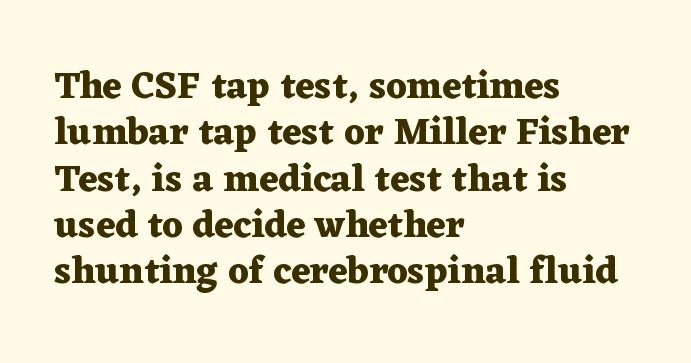
Q: Is the text bold? A: Yes.
Q: Is the text italic (slanted)? A: No, it is upright.
Q: Is the typeface a serif or a sans-serif typeface? A: Serif.
Q: Is the text underlined? A: No.
Q: How is the paragraph aligned? A: Left-aligned.
Q: Is the spacing between letters normal or unusually wide? A: Normal.
Q: Width (condensed, normal, or wide)? A: Wide.
Q: Stroke contrast? A: Medium.
Q: x-height? A: Medium.
Q: Monospaced? A: No.
